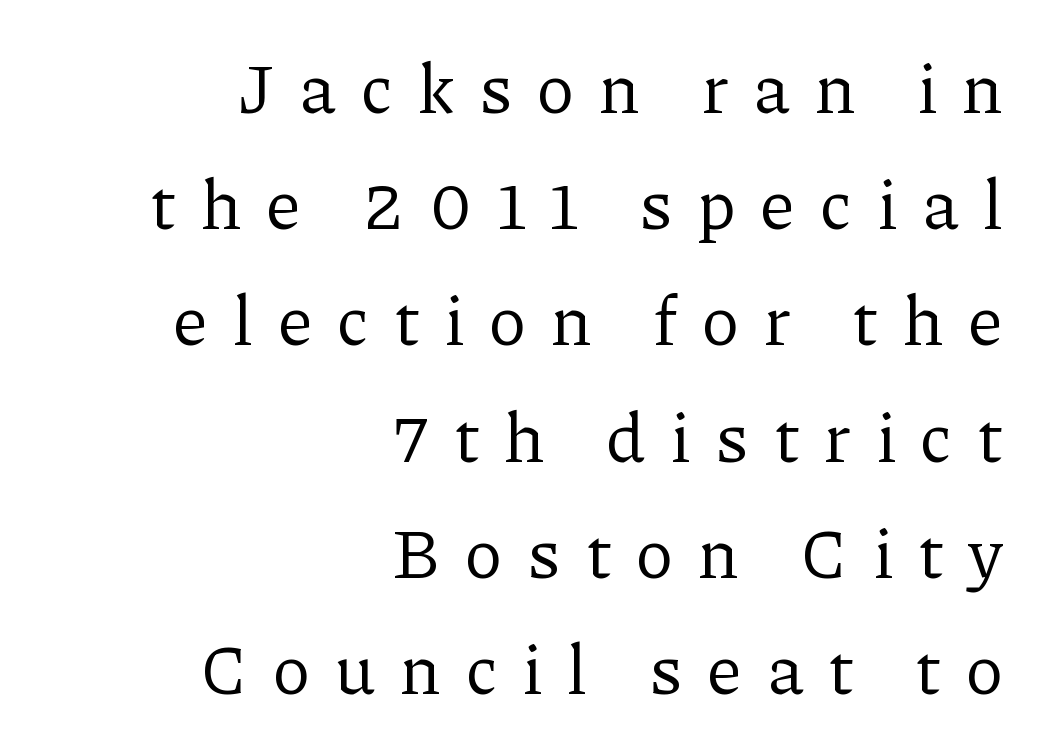
Each letter keeps its own natural width here, so spacing adapts to shape. The typesetter chose a ragged-left arrangement here. The rendering uses a moderate line-height, typical for paragraphs. A bare baseline throughout the passage. Loose tracking; the words dissolve into strings of separated letters. This is not heavy type; no bold has been used.
